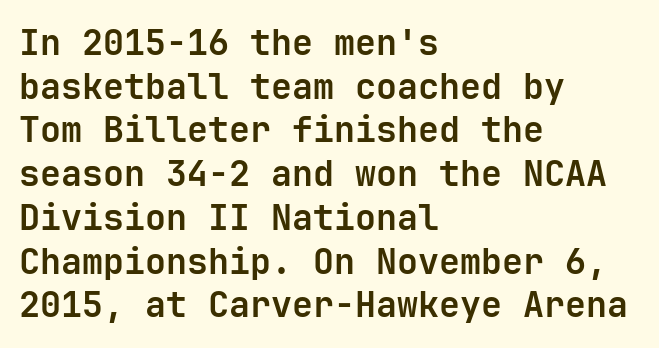
Interline gaps are of average width in this sample. The setting favours the left margin, as ordinary paragraphs usually do. The passage shown has conventional tracking throughout. These lines were composed using upright roman letters.
